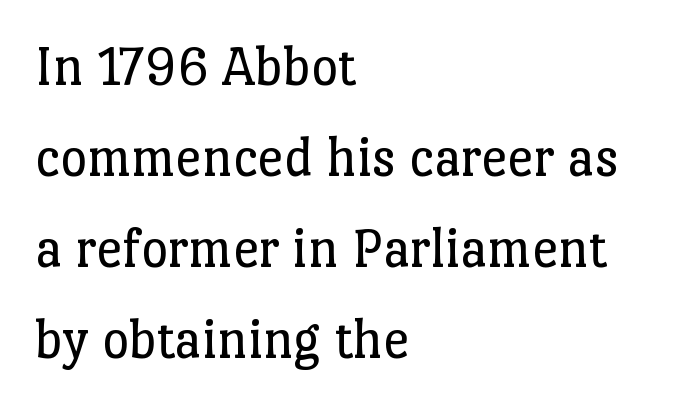
The image shows 58 px regular-weight serif type, upright; set left-aligned, normal line spacing (1.57x), normal letter spacing, not underlined; low stroke contrast and a medium x-height.
